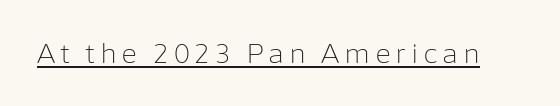
This is not heavy type; no bold has been used. A roman cut, with each character standing at attention. Is there an underline? Yes — a line sits under the letters.
